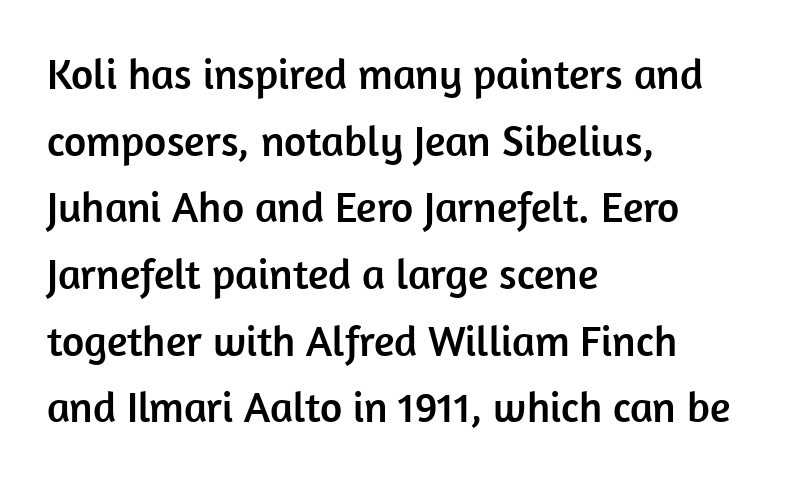
Q: Is the text italic (slanted)? A: No, it is upright.
Q: Is the typeface a serif or a sans-serif typeface? A: Sans-serif.
Q: Is the text underlined? A: No.
Q: How is the paragraph aligned? A: Left-aligned.
Q: Is the spacing between letters normal or unusually wide? A: Normal.
Q: Is the spacing between lines tight, normal or loose? A: Normal.
Q: Width (condensed, normal, or wide)? A: Normal.
Q: Stroke contrast? A: Low.
Q: x-height? A: Medium.
Q: Monospaced? A: No.
